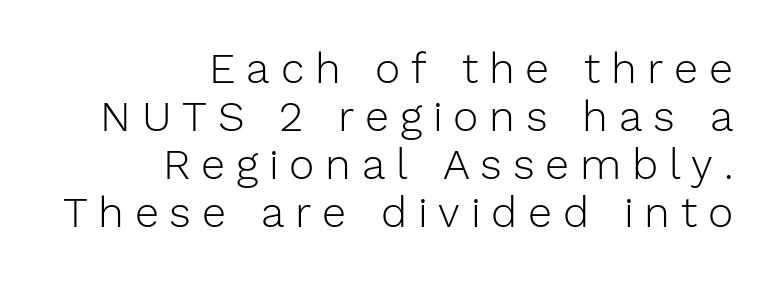
{"serif": "no", "italic": "no", "bold": "no", "weight": "light", "width": "normal", "stroke_contrast": "low", "x_height": "medium", "monospaced": "no", "underline": "no", "align": "right", "line_spacing": "tight", "line_spacing_ratio": 1.12, "letter_spacing": "wide", "letter_spacing_em": 0.25, "glyph_px": 43}
